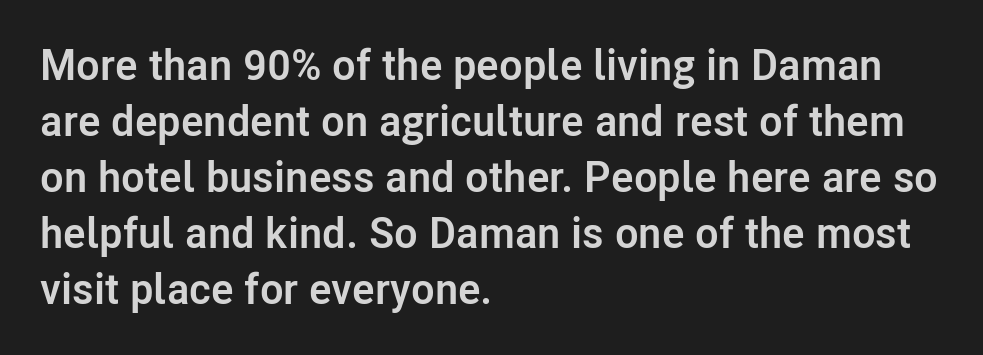
The image shows 43 px semibold sans-serif type, upright; set left-aligned, normal line spacing (1.3x), normal letter spacing, not underlined; low stroke contrast and a medium x-height.
